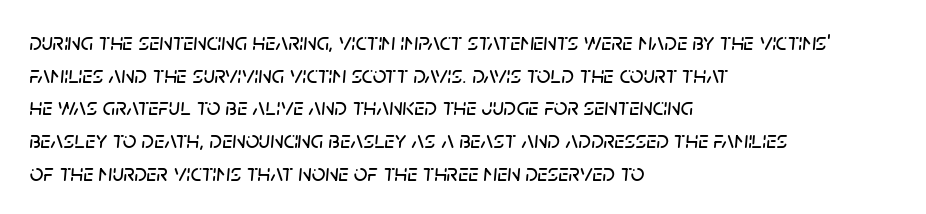
Q: Is the text italic (slanted)? A: Yes, it leans right by about 5 degrees.
Q: Is the text underlined? A: No.
Q: How is the paragraph aligned? A: Left-aligned.
Q: Is the spacing between letters normal or unusually wide? A: Normal.
Q: Is the spacing between lines tight, normal or loose? A: Normal.
